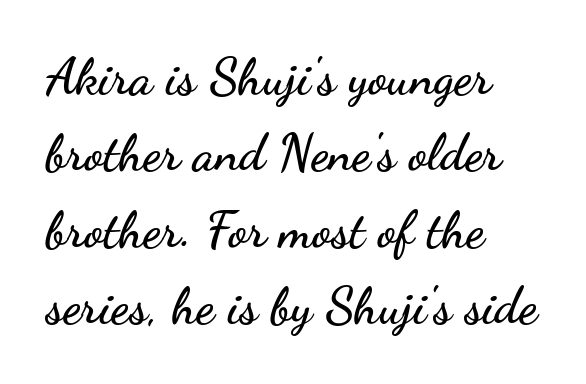
The rendering keeps characters at their native spacing. Lines of text with bare space underneath. Do the characters align in a grid? No, the font is proportional. Students, observe: this is what conventionally led text looks like.
